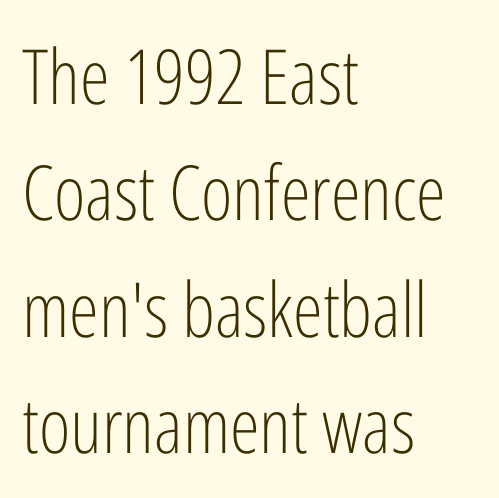
Q: Is the text bold? A: No.
Q: Is the text italic (slanted)? A: No, it is upright.
Q: Is the typeface a serif or a sans-serif typeface? A: Sans-serif.
Q: Is the text underlined? A: No.
Q: How is the paragraph aligned? A: Left-aligned.
Q: Is the spacing between letters normal or unusually wide? A: Normal.
Q: Is the spacing between lines tight, normal or loose? A: Normal.
Q: Width (condensed, normal, or wide)? A: Condensed.
Q: Stroke contrast? A: Low.
Q: x-height? A: Medium.
Q: Monospaced? A: No.
